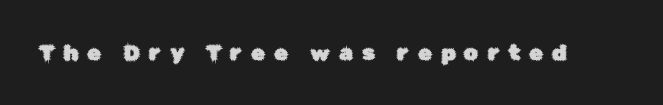
Short note: letters widely spaced. Characters remain perfectly vertical along every line. The strip under each line holds only bare page.
